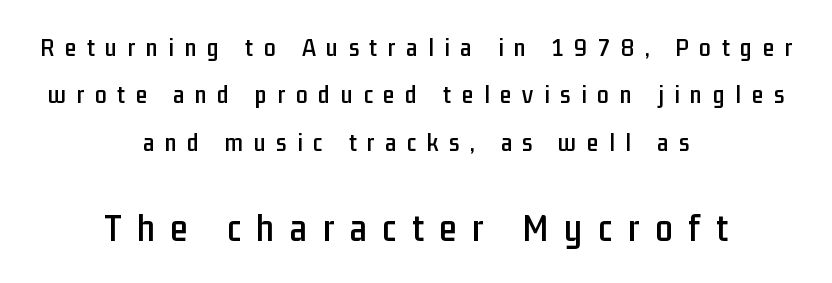
Size contrast runs from small at the top to large at the bottom. Type without underlining. You can tell it's not italic because the verticals are truly vertical. The face used here is rendered with a markedly widened letterfit. Unlike a traditional serif, this face leaves its strokes unadorned.
